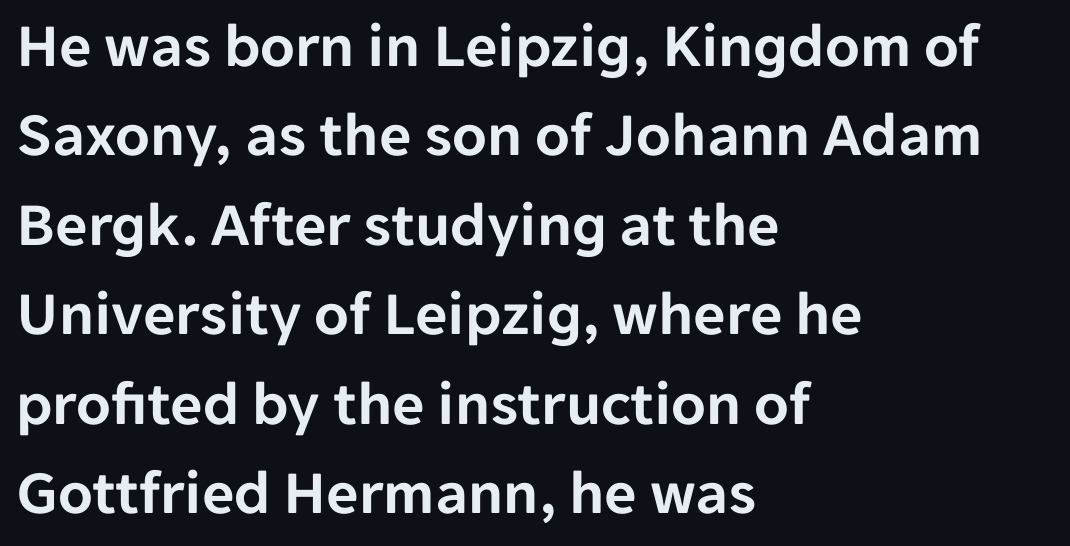
{"serif": "no", "italic": "no", "width": "normal", "stroke_contrast": "low", "x_height": "medium", "monospaced": "no", "underline": "no", "align": "left", "line_spacing": "normal", "line_spacing_ratio": 1.42, "letter_spacing": "normal", "letter_spacing_em": 0.0, "glyph_px": 63}
